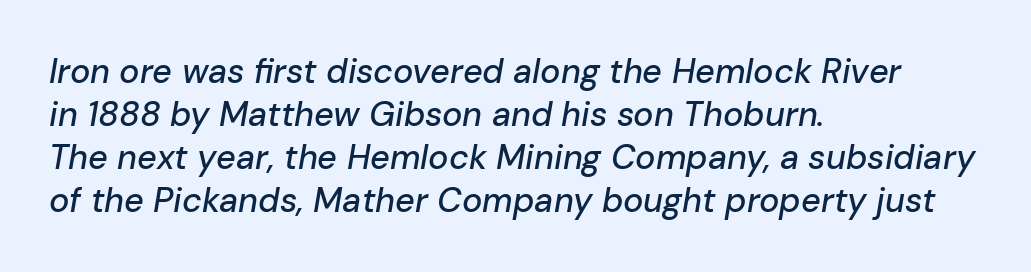
{"italic": "yes", "lean": "right", "slant_degrees": 10, "width": "normal", "stroke_contrast": "low", "x_height": "medium", "monospaced": "no", "underline": "no", "align": "left", "line_spacing": "normal", "line_spacing_ratio": 1.26, "letter_spacing": "normal", "letter_spacing_em": 0.0, "glyph_px": 34}
